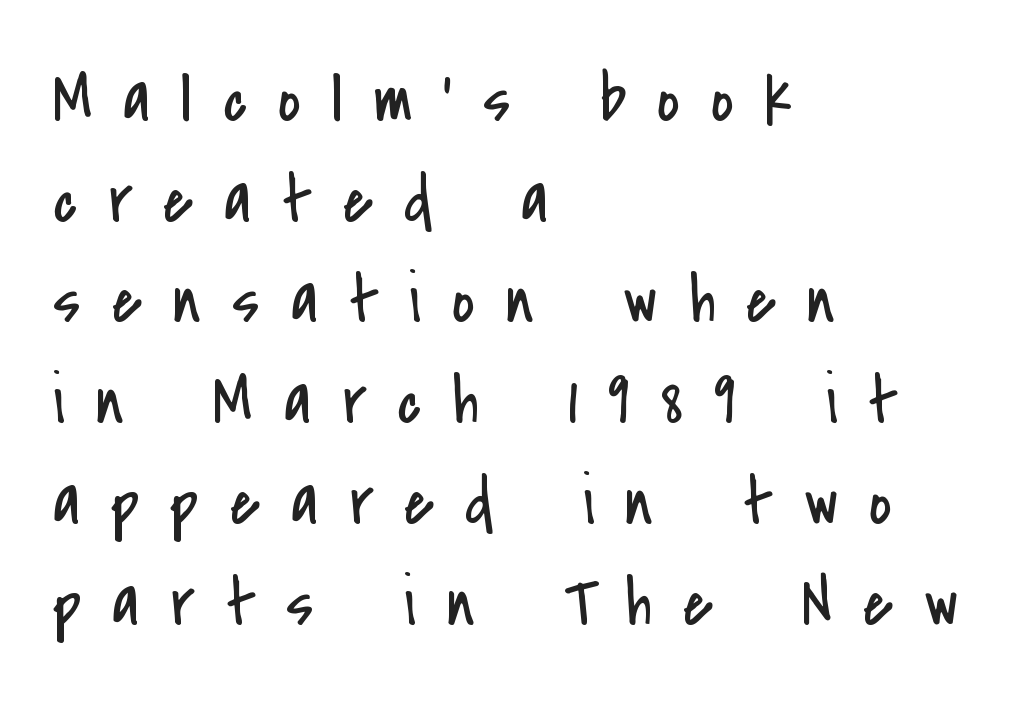
{"serif": "no", "italic": "no", "bold": "no", "weight": "regular", "width": "condensed", "stroke_contrast": "low", "x_height": "small", "monospaced": "no", "underline": "no", "align": "left", "line_spacing": "normal", "line_spacing_ratio": 1.46, "letter_spacing": "wide", "letter_spacing_em": 0.45, "glyph_px": 69}
